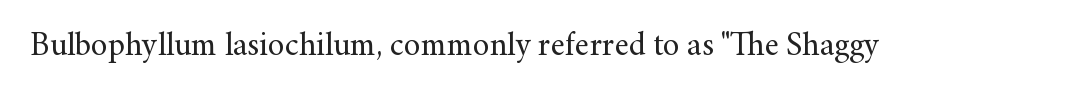
{"serif": "yes", "italic": "no", "bold": "no", "weight": "regular", "width": "normal", "stroke_contrast": "medium", "x_height": "small", "monospaced": "no", "underline": "no", "letter_spacing": "normal", "letter_spacing_em": 0.0, "glyph_px": 33}
